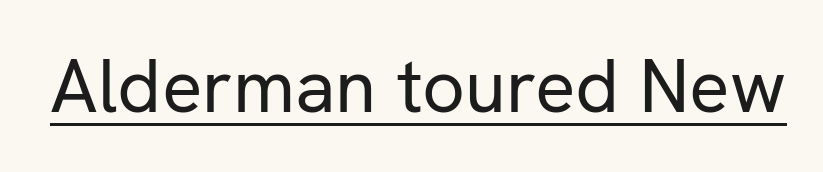
Q: Is the text bold? A: No.
Q: Is the text italic (slanted)? A: No, it is upright.
Q: Is the typeface a serif or a sans-serif typeface? A: Sans-serif.
Q: Is the text underlined? A: Yes.
Q: Is the spacing between letters normal or unusually wide? A: Normal.
Q: Width (condensed, normal, or wide)? A: Normal.
Q: Stroke contrast? A: Low.
Q: x-height? A: Medium.
Q: Monospaced? A: No.
